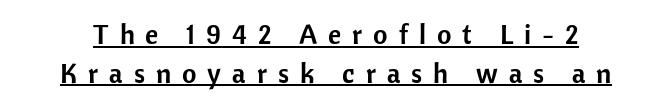
Unlike a traditional serif, this face leaves its strokes unadorned. Rendered with straight, roman letterforms. This sample has the flowing, uneven cadence of proportional lettering. What decoration does the sample have? An underline.
